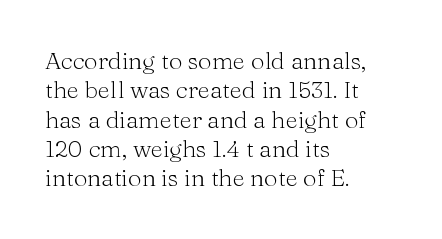
{"italic": "no", "bold": "no", "underline": "no", "align": "left", "line_spacing_ratio": 1.22, "letter_spacing": "normal", "letter_spacing_em": 0.0, "glyph_px": 24}
